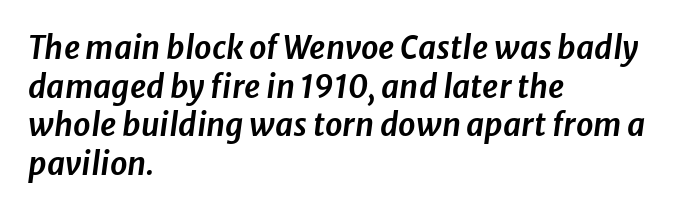
Q: Is the text italic (slanted)? A: Yes, it leans right by about 8 degrees.
Q: Is the text underlined? A: No.
Q: How is the paragraph aligned? A: Left-aligned.
Q: Is the spacing between letters normal or unusually wide? A: Normal.
Q: Is the spacing between lines tight, normal or loose? A: Normal.
Q: Width (condensed, normal, or wide)? A: Normal.
Q: Stroke contrast? A: Low.
Q: x-height? A: Medium.
Q: Monospaced? A: No.
